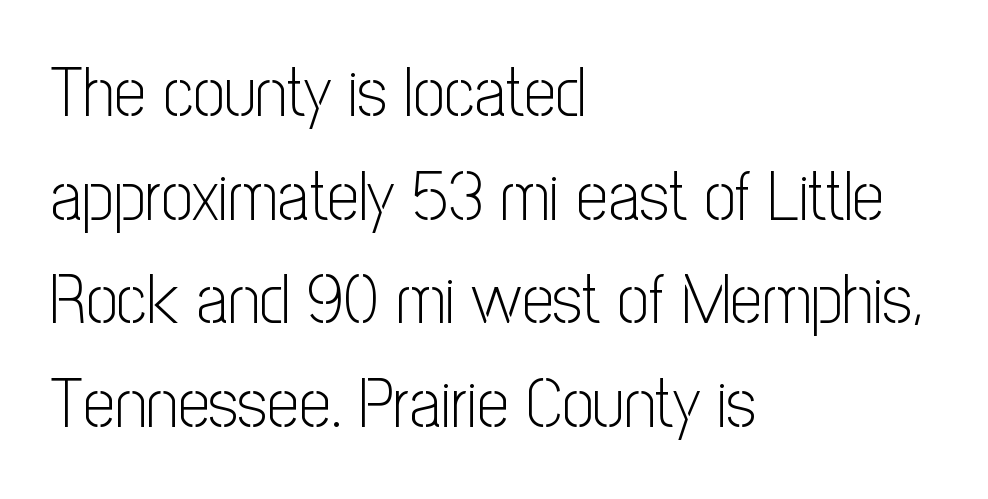
A classic flush-left, rag-right setting is used for this passage. The rendering keeps characters at their native spacing. The font sits on the lighter half of the weight spectrum, regular included. The passage shown stacks its lines at a standard gap. Looks like regular typesetting: each glyph gets only the width it needs. Just letters on the line, the space beneath them empty.
